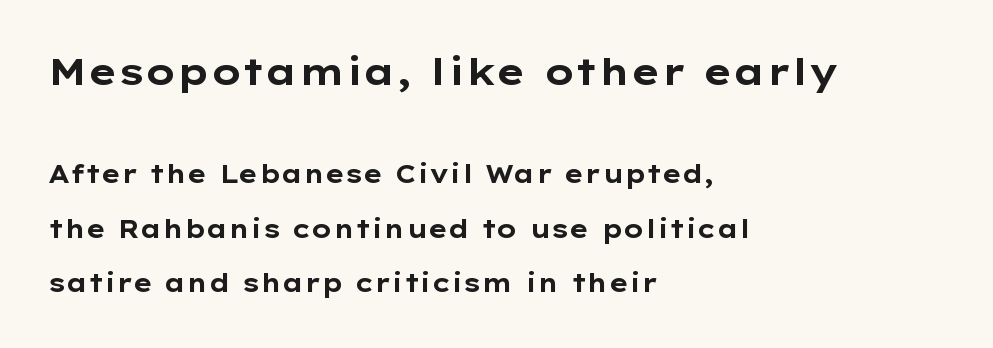
The image shows 37 px bold, wide sans-serif type, upright; set left-aligned, loose line spacing (2.18x), normal letter spacing, not underlined; the first (top) block is 1.48x larger; low stroke contrast and a medium x-height.
